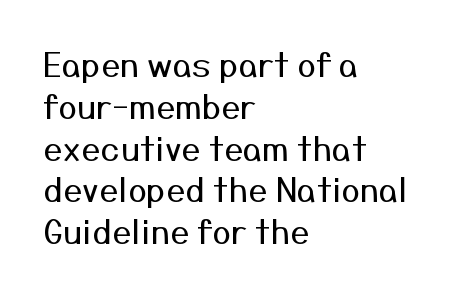
{"serif": "no", "italic": "no", "bold": "no", "weight": "regular", "width": "normal", "stroke_contrast": "medium", "x_height": "medium", "monospaced": "no", "underline": "no", "align": "left", "line_spacing_ratio": 1.23, "letter_spacing": "normal", "letter_spacing_em": 0.0, "glyph_px": 34}
